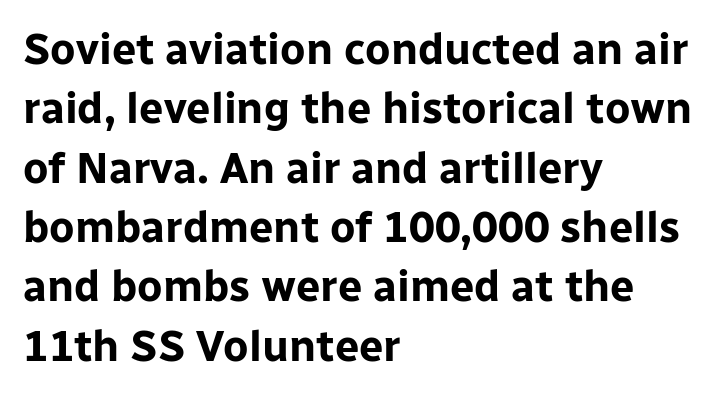
{"serif": "no", "italic": "no", "bold": "yes", "weight": "bold", "width": "normal", "stroke_contrast": "low", "x_height": "medium", "monospaced": "no", "underline": "no", "align": "left", "line_spacing": "normal", "line_spacing_ratio": 1.38, "letter_spacing": "normal", "letter_spacing_em": 0.0, "glyph_px": 43}
